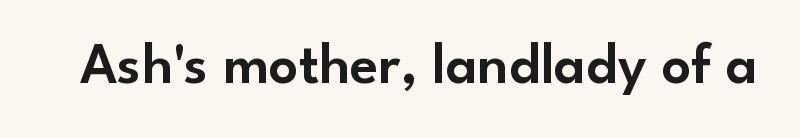
Q: Is the text italic (slanted)? A: No, it is upright.
Q: Is the typeface a serif or a sans-serif typeface? A: Sans-serif.
Q: Is the text underlined? A: No.
Q: Is the spacing between letters normal or unusually wide? A: Normal.
Q: Width (condensed, normal, or wide)? A: Normal.
Q: Stroke contrast? A: Low.
Q: x-height? A: Small.
Q: Monospaced? A: No.
